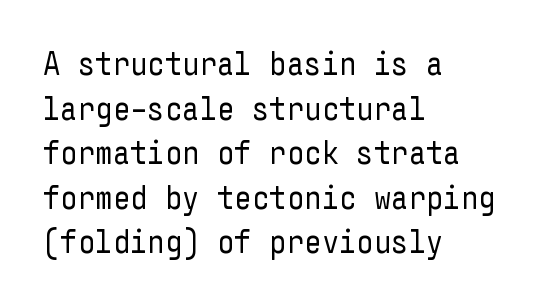
Are there feet on the stems? There aren't — it's a sans. These glyphs show unthickened strokes, regular width or finer. Unmarked baselines from the first word to the last. You can tell it's not italic because the verticals are truly vertical. The vertical gap from one line to the next is medium.
